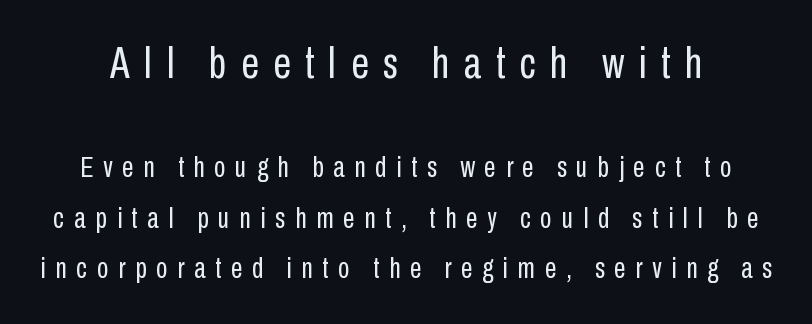
The image shows 45 px regular-weight, condensed sans-serif type, upright; set normal line spacing (1.69x), unusually wide letter spacing (+0.32 em), not underlined; the first (top) block is 1.5x larger; low stroke contrast and a medium x-height.
